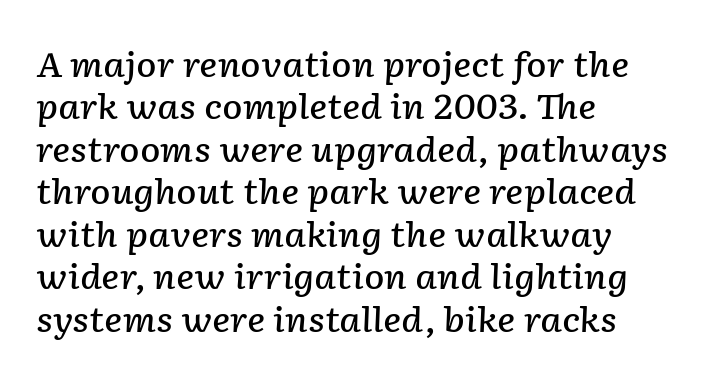
{"italic": "yes", "lean": "right", "slant_degrees": 2, "bold": "semi", "weight": "semibold", "width": "normal", "stroke_contrast": "low", "x_height": "medium", "monospaced": "no", "underline": "no", "align": "left", "line_spacing": "normal", "line_spacing_ratio": 1.25, "letter_spacing": "normal", "letter_spacing_em": 0.0, "glyph_px": 34}
